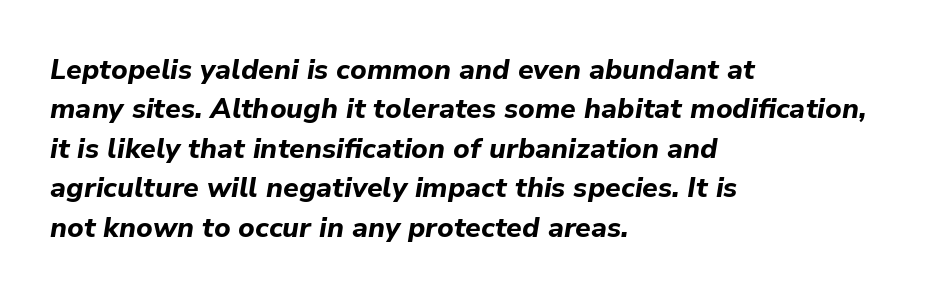
The image shows 28 px bold type, italic (leaning right); set left-aligned, normal line spacing (1.41x), normal letter spacing, not underlined; low stroke contrast and a medium x-height.
